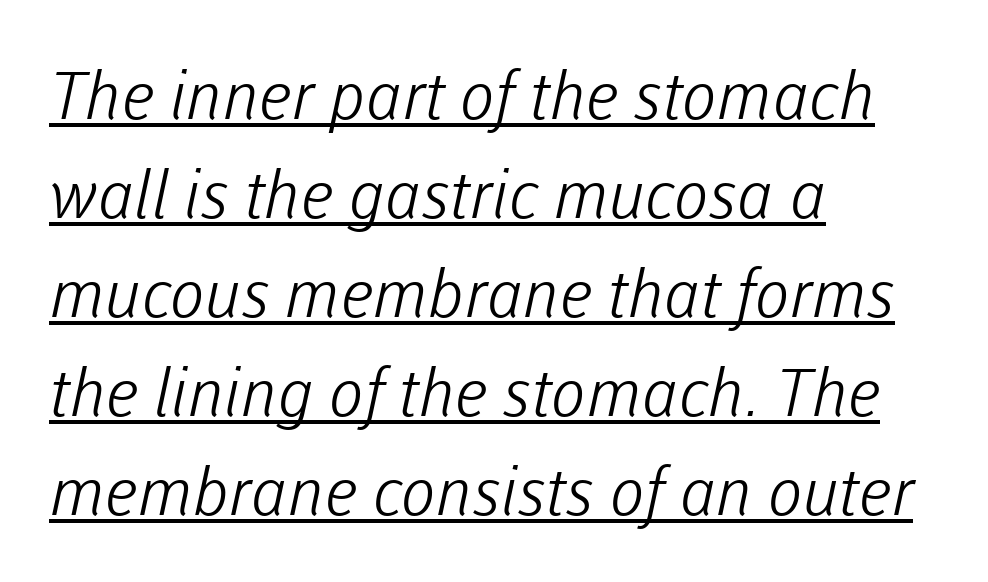
{"serif": "no", "bold": "no", "weight": "light", "width": "normal", "stroke_contrast": "low", "x_height": "medium", "monospaced": "no", "underline": "yes", "align": "left", "line_spacing": "normal", "line_spacing_ratio": 1.5, "letter_spacing": "normal", "letter_spacing_em": 0.0, "glyph_px": 66}
